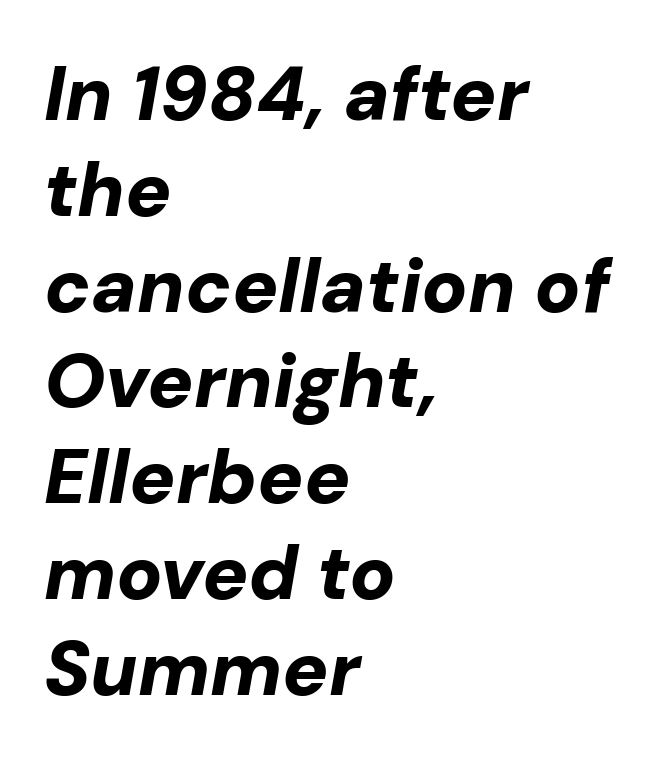
The image shows 76 px bold type, italic (leaning right); set left-aligned, normal line spacing (1.26x), normal letter spacing, not underlined; low stroke contrast and a medium x-height.
